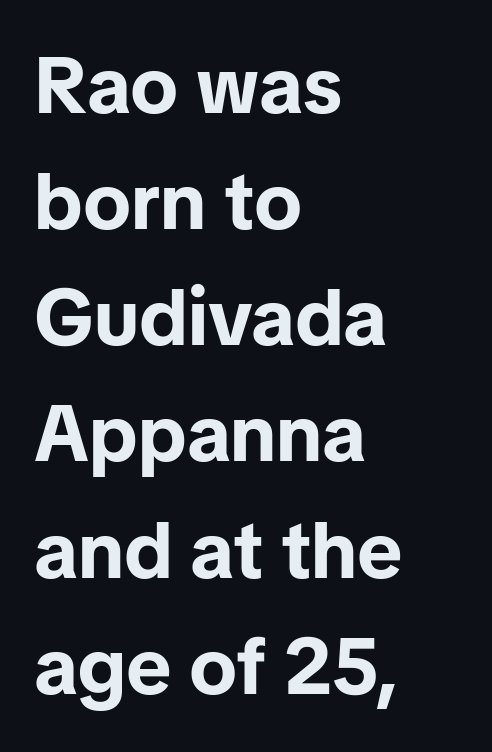
The image shows 79 px bold sans-serif type, upright; set left-aligned, normal line spacing (1.47x), normal letter spacing, not underlined; low stroke contrast and a medium x-height.
